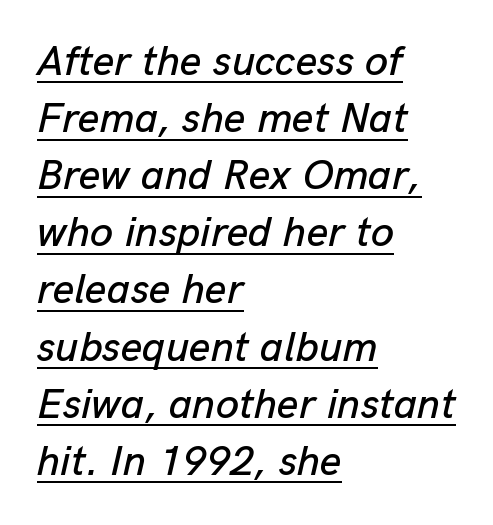
Q: Is the text italic (slanted)? A: Yes, it leans right by about 13 degrees.
Q: Is the text underlined? A: Yes.
Q: How is the paragraph aligned? A: Left-aligned.
Q: Is the spacing between letters normal or unusually wide? A: Normal.
Q: Is the spacing between lines tight, normal or loose? A: Normal.
Q: Width (condensed, normal, or wide)? A: Normal.
Q: Stroke contrast? A: Low.
Q: x-height? A: Medium.
Q: Monospaced? A: No.
